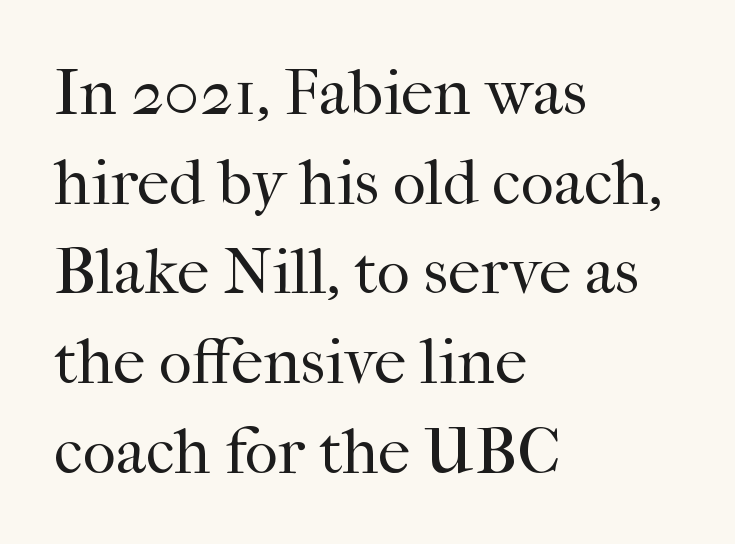
The image shows 65 px regular-weight serif type, upright; set left-aligned, normal line spacing (1.38x), normal letter spacing, not underlined; high stroke contrast and a medium x-height.
